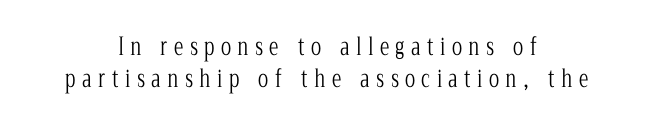
Q: Is the text bold? A: No.
Q: Is the text italic (slanted)? A: No, it is upright.
Q: Is the text underlined? A: No.
Q: How is the paragraph aligned? A: Centered.
Q: Is the spacing between letters normal or unusually wide? A: Unusually wide.
Q: Is the spacing between lines tight, normal or loose? A: Normal.
